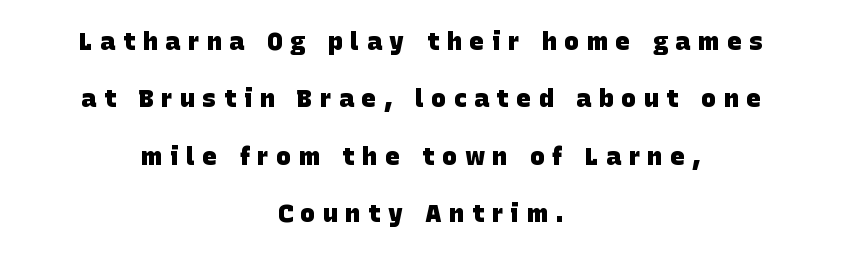
{"bold": "yes", "underline": "no", "align": "center", "line_spacing": "loose", "line_spacing_ratio": 2.3, "letter_spacing": "wide", "letter_spacing_em": 0.3, "glyph_px": 25}
